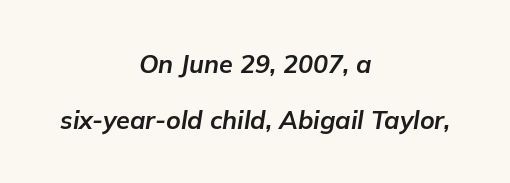
Q: Is the text bold? A: Yes.
Q: Is the text italic (slanted)? A: Yes, it leans right by about 9 degrees.
Q: Is the text underlined? A: No.
Q: How is the paragraph aligned? A: Centered.
Q: Is the spacing between letters normal or unusually wide? A: Normal.
Q: Is the spacing between lines tight, normal or loose? A: Loose.
